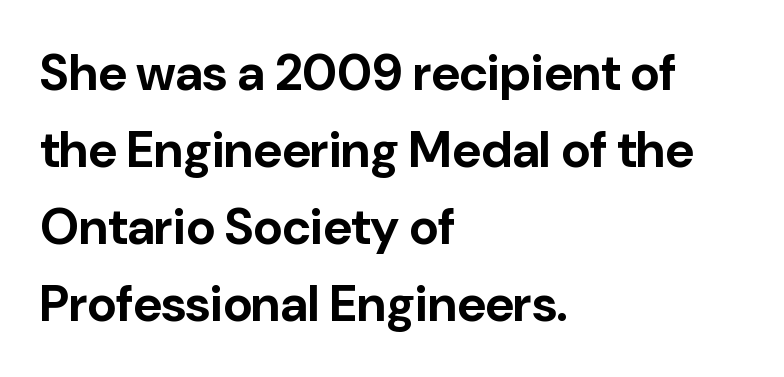
The image shows 50 px bold sans-serif type, upright; set left-aligned, normal line spacing (1.54x), normal letter spacing, not underlined; low stroke contrast and a medium x-height.
